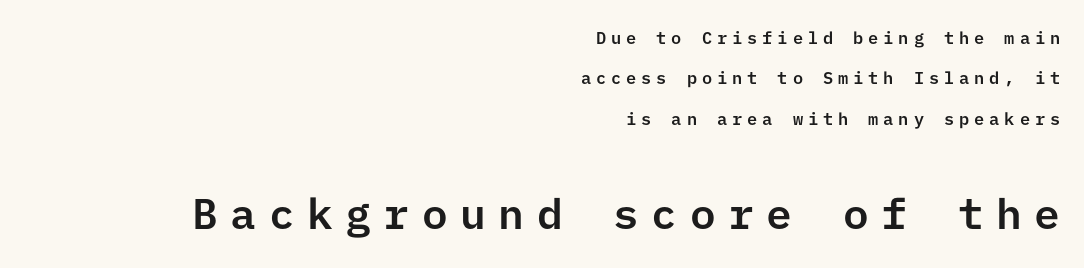
{"serif": "no", "italic": "no", "width": "normal", "stroke_contrast": "low", "x_height": "medium", "underline": "no", "align": "right", "line_spacing": "loose", "line_spacing_ratio": 2.38, "letter_spacing": "wide", "letter_spacing_em": 0.29, "larger_block": "second", "size_ratio": 2.53, "glyph_px": 43}
